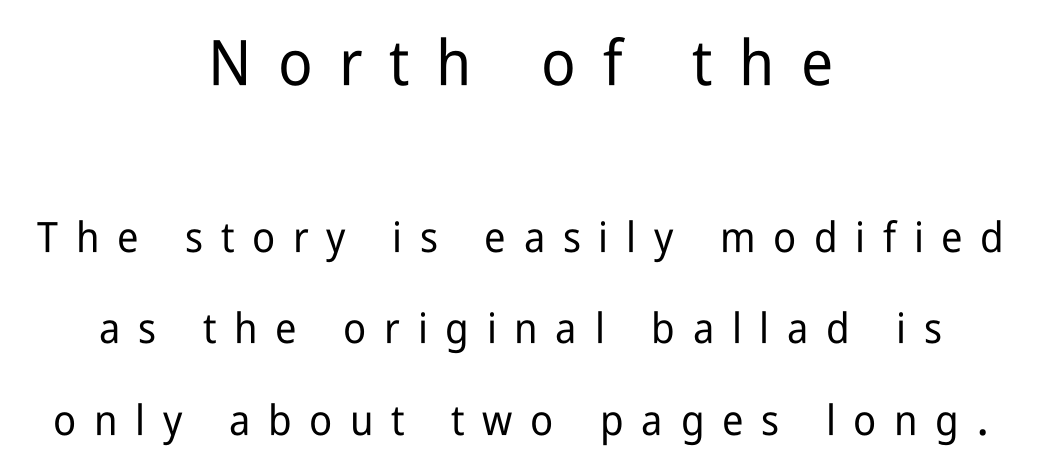
The image shows 63 px condensed sans-serif type, upright; set centered, loose line spacing (2.18x), unusually wide letter spacing (+0.42 em), not underlined; the first (top) block is 1.5x larger; low stroke contrast and a medium x-height.
